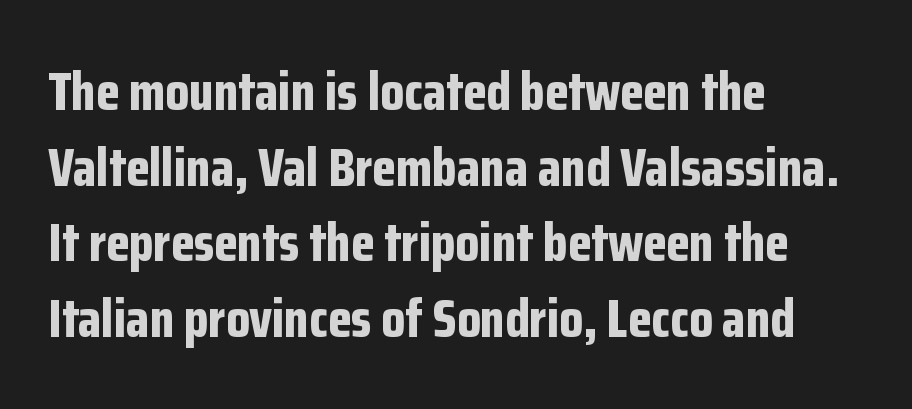
{"serif": "no", "italic": "no", "bold": "yes", "weight": "bold", "width": "condensed", "stroke_contrast": "low", "x_height": "medium", "monospaced": "no", "underline": "no", "align": "left", "line_spacing": "normal", "line_spacing_ratio": 1.4, "letter_spacing": "normal", "letter_spacing_em": 0.0, "glyph_px": 54}
